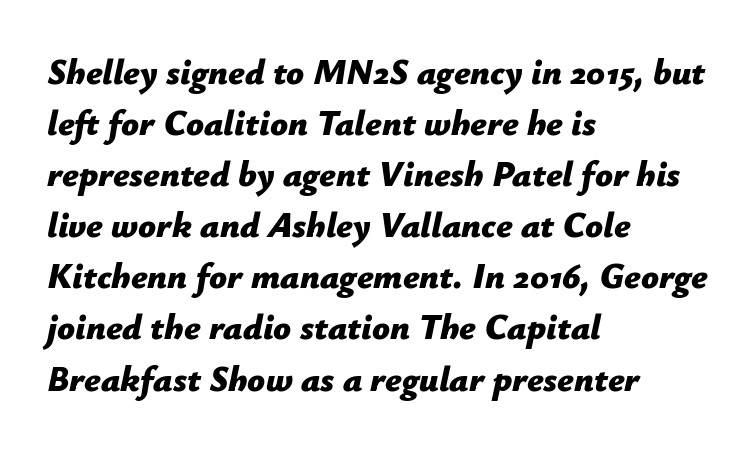
The face used here is proportionally spaced, like ordinary book or web type. Italic: yes, the glyphs are oblique. The letterforms sit shoulder to shoulder at normal distance. Decoration check: the copy has no underline. A full-strength bold gives these letters their thick strokes.
